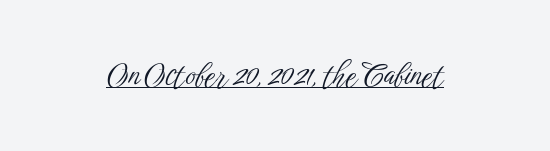
The image shows 31 px light, condensed sans-serif type; set normal letter spacing, underlined; low stroke contrast and a medium x-height.
